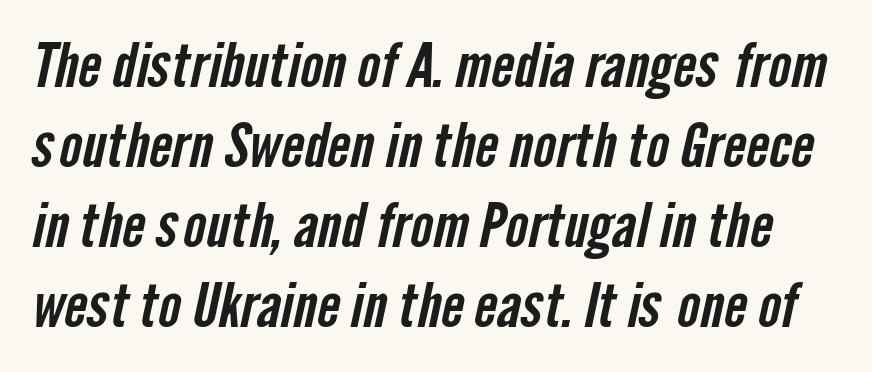
Tracking here is standard; glyphs follow each other at the usual distance. The space beneath each line is pristine and unruled. The rendering shows plain stroke endings on the letterforms — a sans-serif design. The face used here is proportionally spaced, like ordinary book or web type.
